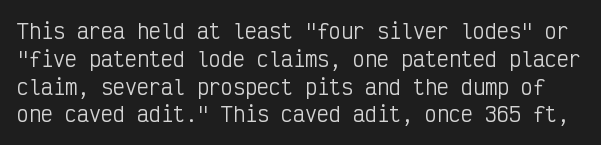
{"italic": "no", "bold": "no", "underline": "no", "line_spacing": "normal", "line_spacing_ratio": 1.39, "letter_spacing": "normal", "letter_spacing_em": 0.0, "glyph_px": 20}
